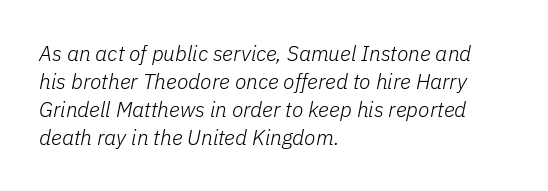
This block has exactly the height ordinary leading produces. Posture: slanted. Caption: face not bold, strokes unweighted. The string is rendered with underlining switched off. This sample is left-justified, so line endings fall wherever the words run out.
